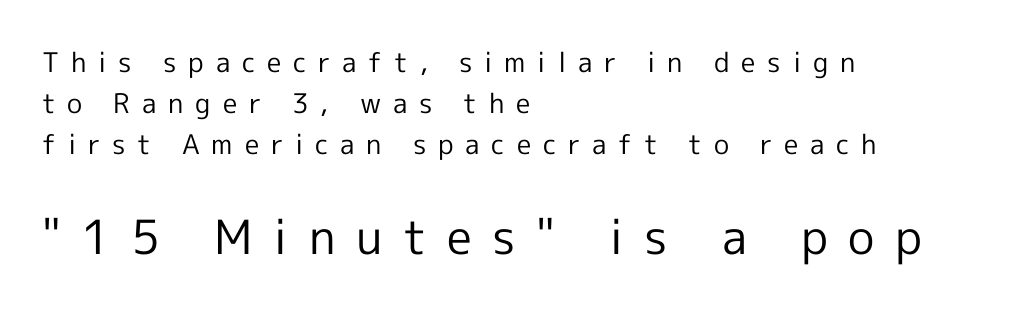
Q: Is the text bold? A: No.
Q: Is the text italic (slanted)? A: No, it is upright.
Q: Is the typeface a serif or a sans-serif typeface? A: Sans-serif.
Q: Is the text underlined? A: No.
Q: How is the paragraph aligned? A: Left-aligned.
Q: Is the spacing between letters normal or unusually wide? A: Unusually wide.
Q: Is the spacing between lines tight, normal or loose? A: Normal.
Q: Which block of text is set in a larger size, the first (top) or the second (bottom)? A: The second (bottom) one.
Q: Width (condensed, normal, or wide)? A: Normal.
Q: x-height? A: Medium.
Q: Monospaced? A: No.
